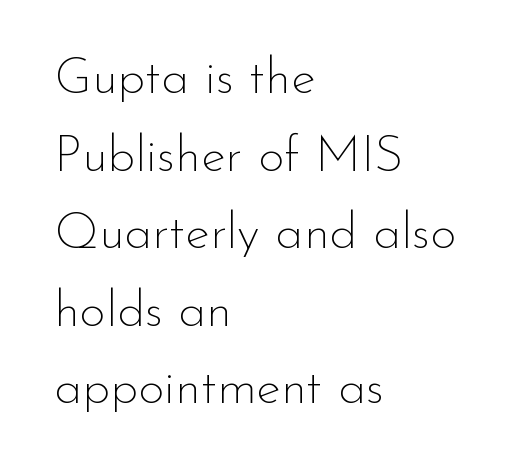
The image shows 51 px thin sans-serif type, upright; set left-aligned, normal line spacing (1.52x), normal letter spacing, not underlined; low stroke contrast and a small x-height.
